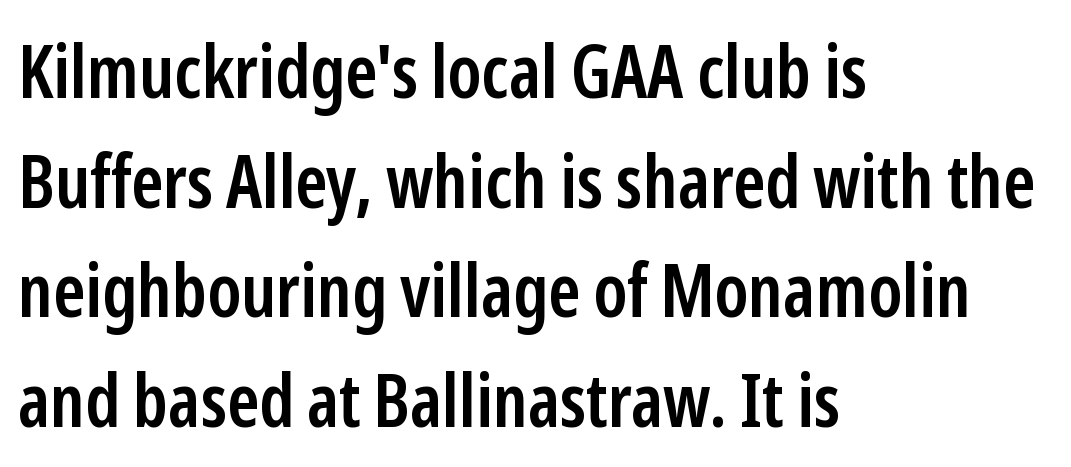
{"serif": "no", "italic": "no", "bold": "semi", "weight": "semibold", "width": "condensed", "stroke_contrast": "low", "x_height": "medium", "monospaced": "no", "underline": "no", "align": "left", "line_spacing": "normal", "line_spacing_ratio": 1.48, "letter_spacing": "normal", "letter_spacing_em": 0.0, "glyph_px": 74}
